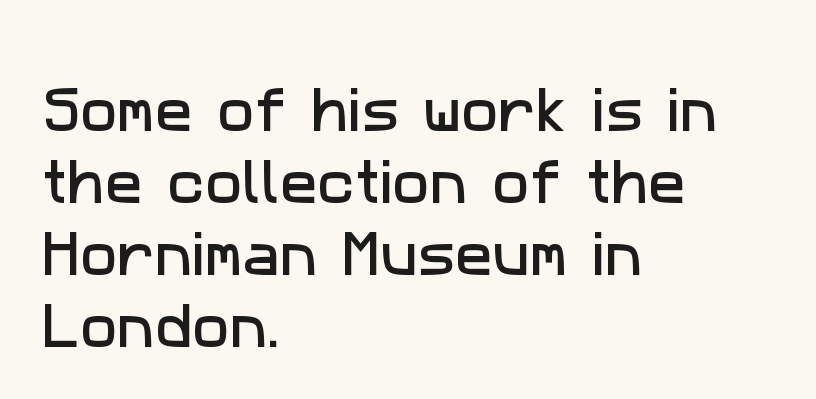
The image shows 50 px sans-serif type; set left-aligned, normal line spacing (1.44x), normal letter spacing, not underlined; low stroke contrast and a medium x-height.
